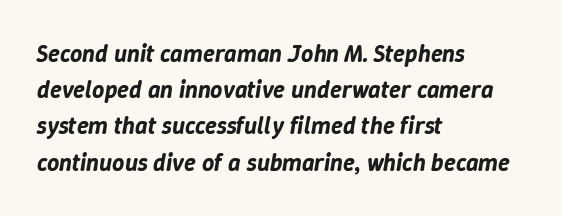
The image shows 24 px text type, italic (leaning right); set left-aligned, normal line spacing (1.51x), normal letter spacing, not underlined.
